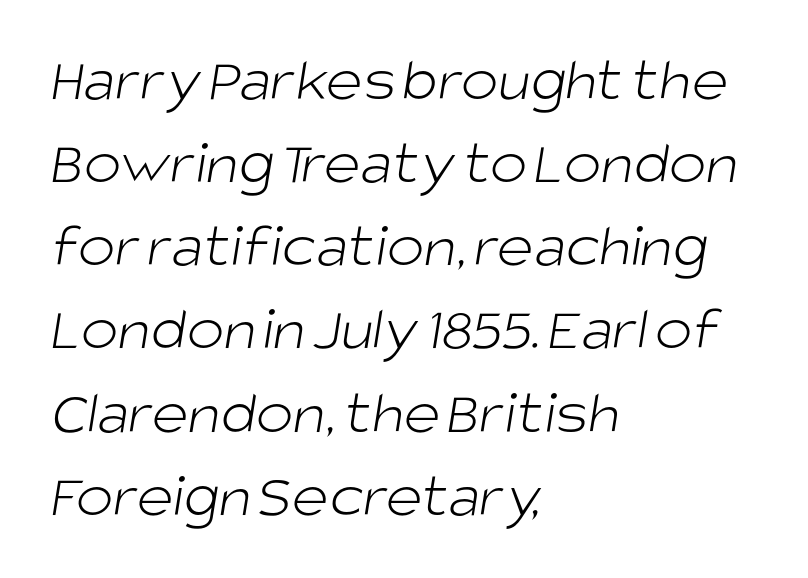
Leading matches the norm, producing a regular column. The strokes carry an ordinary text weight at most. Does the copy run flush right? No — it runs flush left. Check under the words: just untouched page.
